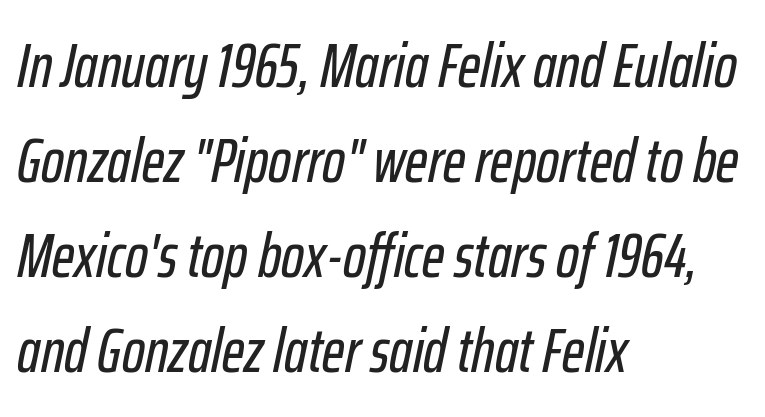
The image shows 61 px condensed type, italic (leaning right); set left-aligned, normal line spacing (1.56x), normal letter spacing, not underlined; low stroke contrast and a medium x-height.
